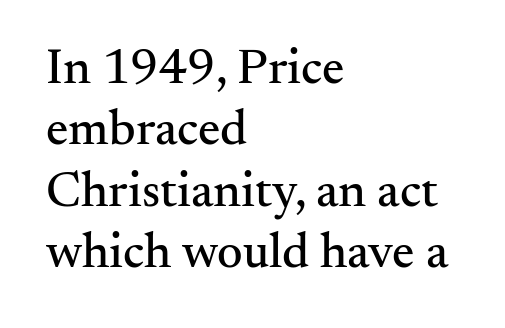
No word sits above an underline. The font family rendered here belongs to the serif group. Leftover space on each line is placed entirely after the last word. The rendering uses natural spacing where letterforms have individual widths. The type sits square on the baseline with zero lean. This rendering leaves character spacing at its baseline value.
